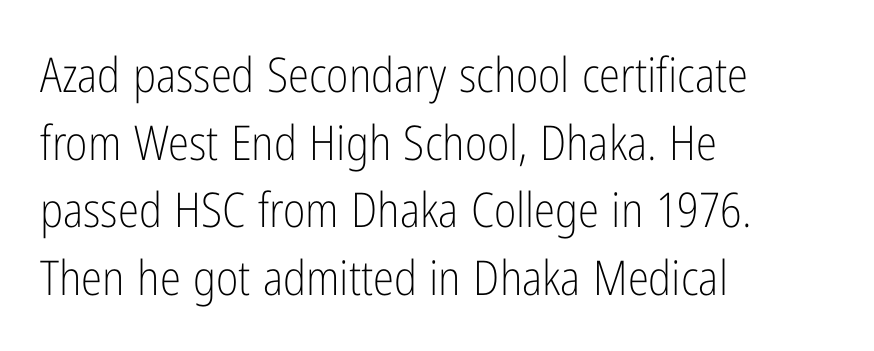
Q: Is the text bold? A: No.
Q: Is the text italic (slanted)? A: No, it is upright.
Q: Is the typeface a serif or a sans-serif typeface? A: Sans-serif.
Q: Is the text underlined? A: No.
Q: How is the paragraph aligned? A: Left-aligned.
Q: Is the spacing between letters normal or unusually wide? A: Normal.
Q: Is the spacing between lines tight, normal or loose? A: Normal.
Q: Width (condensed, normal, or wide)? A: Condensed.
Q: Stroke contrast? A: Low.
Q: x-height? A: Medium.
Q: Monospaced? A: No.
